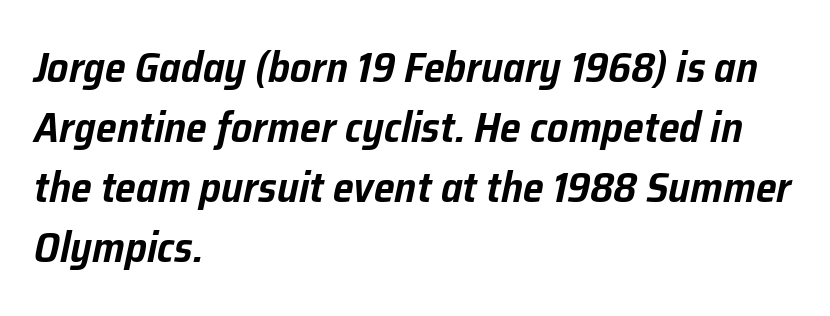
{"italic": "yes", "lean": "right", "slant_degrees": 12, "width": "normal", "stroke_contrast": "low", "x_height": "medium", "monospaced": "no", "underline": "no", "align": "left", "line_spacing": "normal", "line_spacing_ratio": 1.43, "letter_spacing": "normal", "letter_spacing_em": 0.0, "glyph_px": 42}
